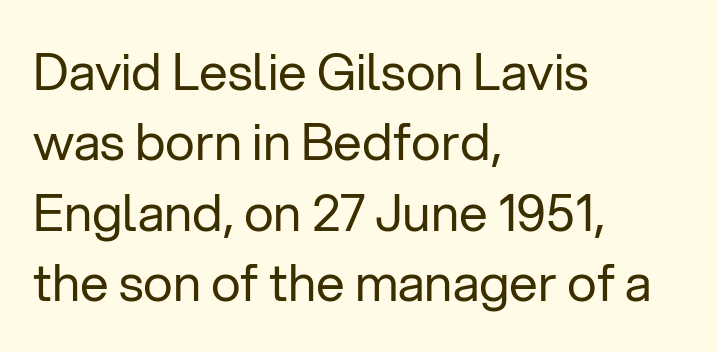
The font's upright variant was chosen for this text. Casual observation: everything's shoved over to the left. The passage shown is typed in a proportional face where columns would drift. No extra tracking has been applied to these lines.
